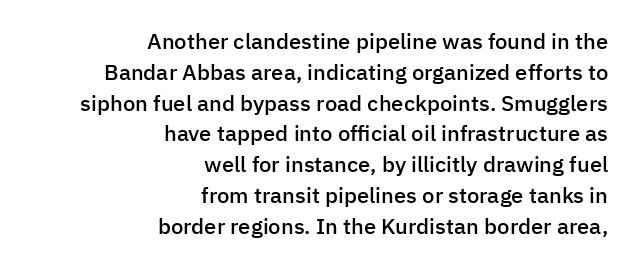
Q: Is the text bold? A: Semi-bold.
Q: Is the text italic (slanted)? A: No, it is upright.
Q: Is the text underlined? A: No.
Q: How is the paragraph aligned? A: Right-aligned.
Q: Is the spacing between letters normal or unusually wide? A: Normal.
Q: Is the spacing between lines tight, normal or loose? A: Normal.
